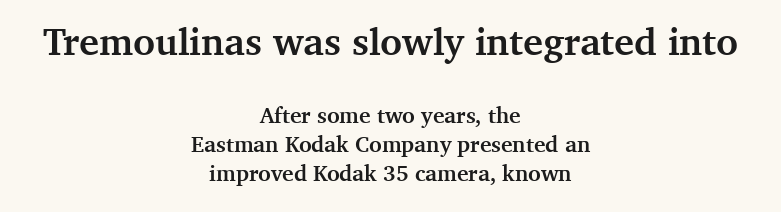
The typesetter chose a symmetrical, centered arrangement here. One glance says typical: line gaps are just what's usual. Plain, unruled lines of type. Does the lettering tilt? It doesn't — this is upright. The passage shown is typeset with a serif family. Here the designer chose a conventional face with non-uniform glyph widths.
